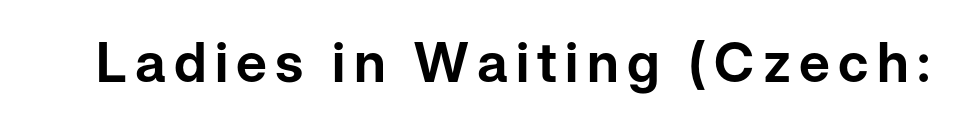
The image shows 55 px sans-serif type, upright; set not underlined; low stroke contrast and a medium x-height.
